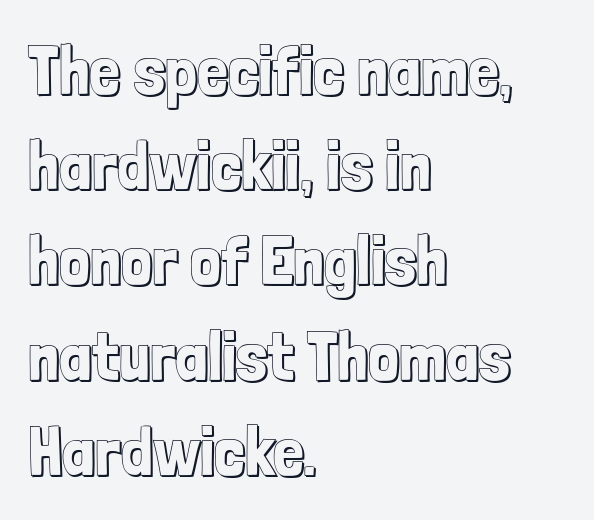
{"italic": "no", "width": "condensed", "x_height": "medium", "monospaced": "no", "underline": "no", "align": "left", "line_spacing": "normal", "line_spacing_ratio": 1.38, "letter_spacing": "normal", "letter_spacing_em": 0.0, "glyph_px": 69}
